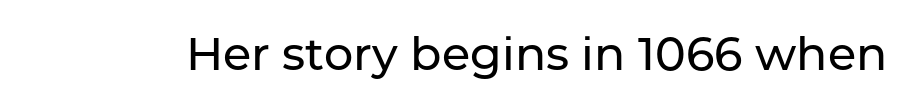
{"serif": "no", "italic": "no", "width": "normal", "stroke_contrast": "low", "x_height": "medium", "monospaced": "no", "underline": "no", "letter_spacing": "normal", "letter_spacing_em": 0.0, "glyph_px": 46}
